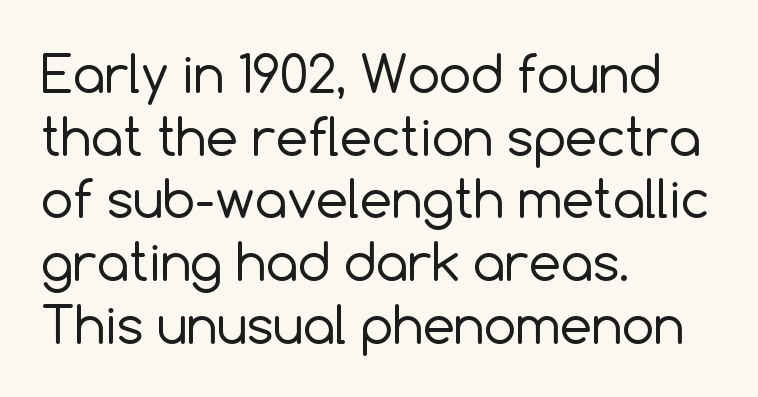
Q: Is the text bold? A: No.
Q: Is the text italic (slanted)? A: No, it is upright.
Q: Is the typeface a serif or a sans-serif typeface? A: Sans-serif.
Q: Is the text underlined? A: No.
Q: How is the paragraph aligned? A: Left-aligned.
Q: Is the spacing between letters normal or unusually wide? A: Normal.
Q: Width (condensed, normal, or wide)? A: Normal.
Q: x-height? A: Medium.
Q: Monospaced? A: No.
